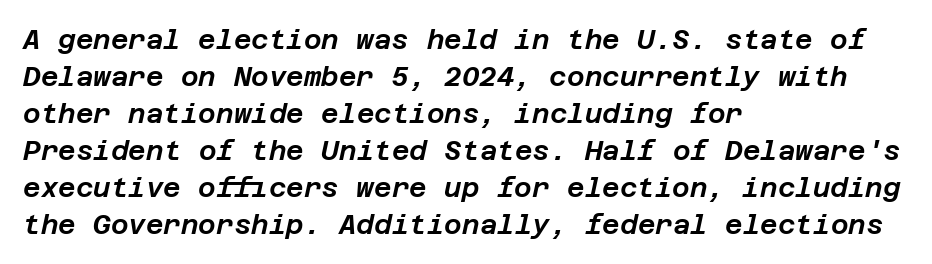
Q: Is the text italic (slanted)? A: Yes, it leans right by about 12 degrees.
Q: Is the text underlined? A: No.
Q: How is the paragraph aligned? A: Left-aligned.
Q: Is the spacing between letters normal or unusually wide? A: Normal.
Q: Is the spacing between lines tight, normal or loose? A: Normal.
